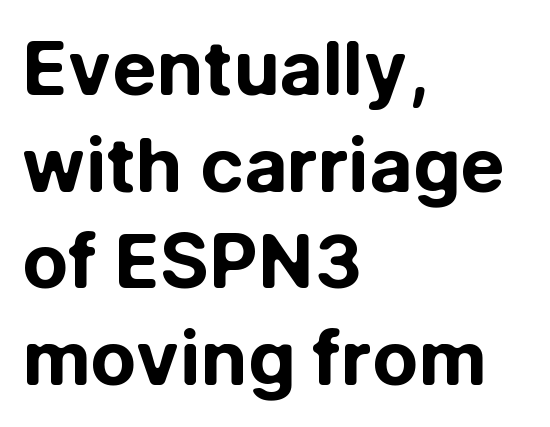
The image shows 75 px bold sans-serif type, upright; set left-aligned, normal line spacing (1.29x), normal letter spacing, not underlined; low stroke contrast and a medium x-height.
